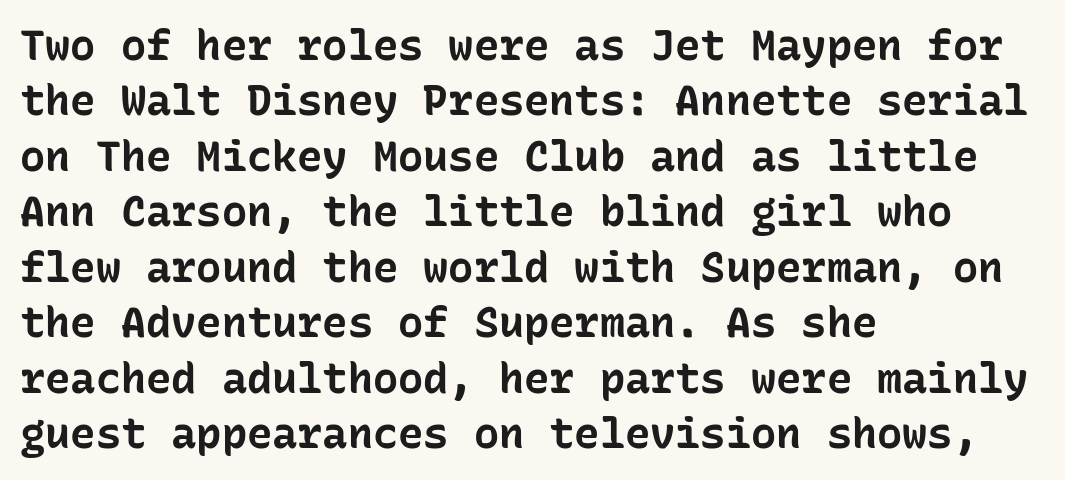
The image shows 42 px bold sans-serif type, upright, monospaced; set left-aligned, normal line spacing (1.32x), normal letter spacing, not underlined; low stroke contrast and a medium x-height.
